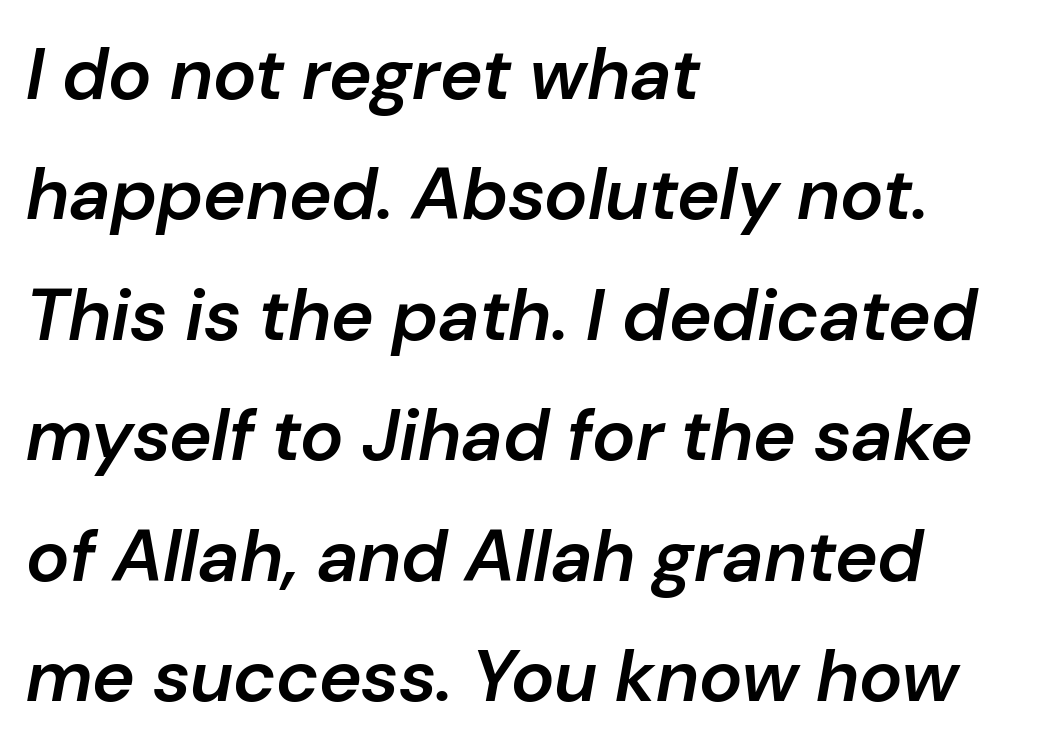
Q: Is the text bold? A: Semi-bold.
Q: Is the text italic (slanted)? A: Yes, it leans right by about 10 degrees.
Q: Is the text underlined? A: No.
Q: How is the paragraph aligned? A: Left-aligned.
Q: Is the spacing between letters normal or unusually wide? A: Normal.
Q: Is the spacing between lines tight, normal or loose? A: Normal.
Q: Width (condensed, normal, or wide)? A: Normal.
Q: Stroke contrast? A: Low.
Q: x-height? A: Medium.
Q: Monospaced? A: No.
